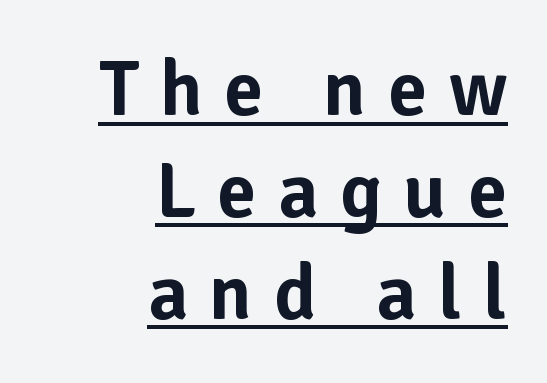
{"serif": "no", "italic": "no", "width": "normal", "stroke_contrast": "low", "x_height": "medium", "monospaced": "no", "underline": "yes", "align": "right", "line_spacing": "normal", "line_spacing_ratio": 1.29, "letter_spacing": "wide", "letter_spacing_em": 0.27, "glyph_px": 79}
